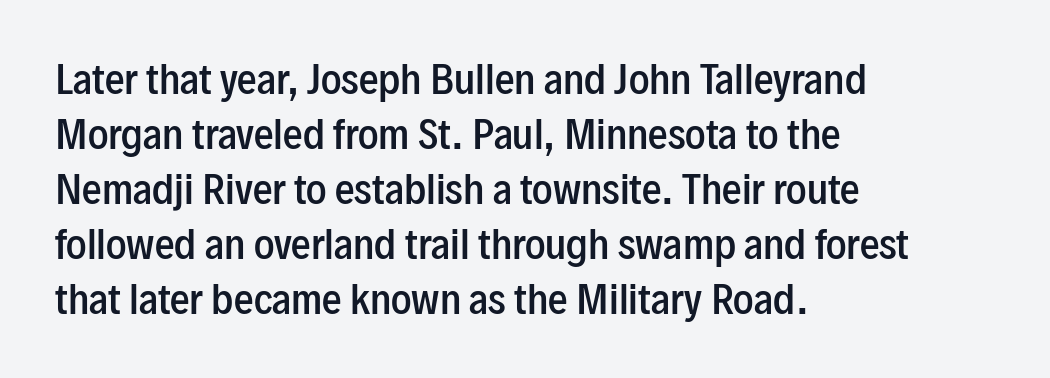
The image shows 39 px semibold, condensed sans-serif type, upright; set left-aligned, normal line spacing (1.41x), normal letter spacing, not underlined; low stroke contrast and a medium x-height.
